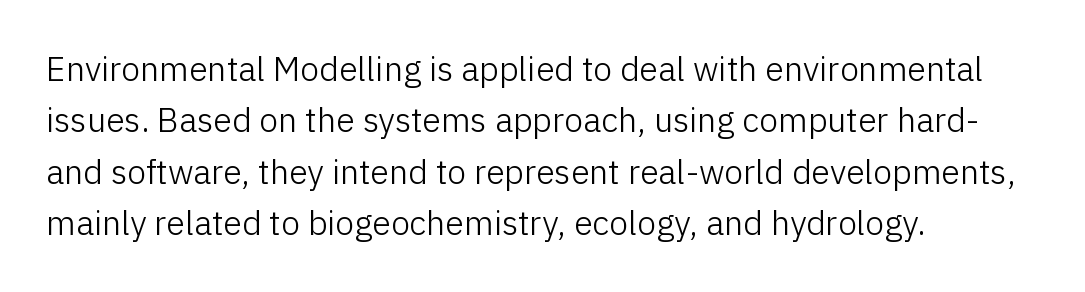
How would I describe the line gaps? Plain and ordinary. Words float on clear page, feet unadorned. On a weight scale, this lands at 450 or below. The rag falls on the right side of this text block. Serif or sans? Sans — the stroke terminals are bare. Tracking here is standard; glyphs follow each other at the usual distance.
